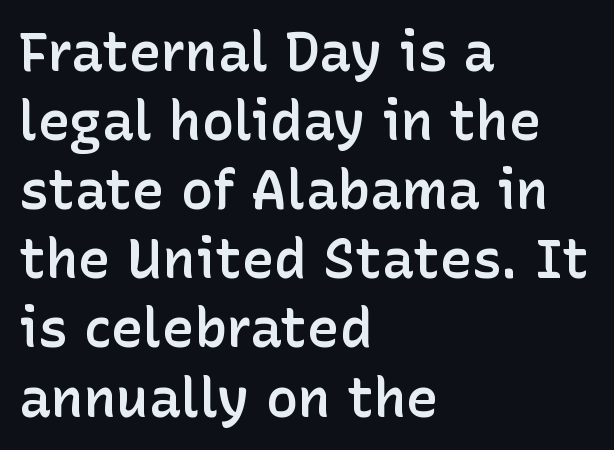
The rows are spaced the way most documents space them. Every character sits straight up, as roman type does. The letters carry no serifs — their stems end cleanly without finishing strokes. Character widths vary here, with narrow letters taking less room than wide ones.
